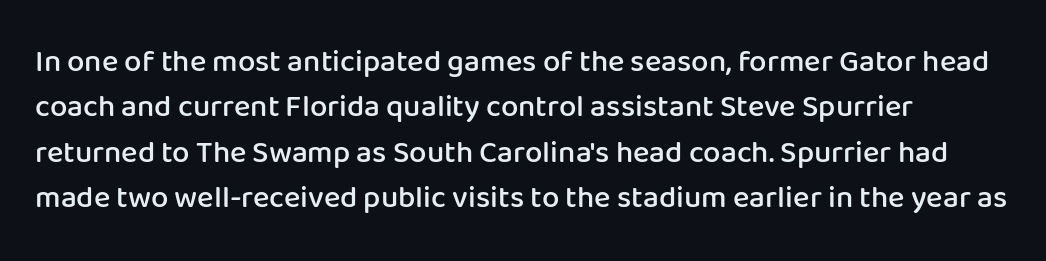
Q: Is the text bold? A: Semi-bold.
Q: Is the text italic (slanted)? A: No, it is upright.
Q: Is the typeface a serif or a sans-serif typeface? A: Sans-serif.
Q: Is the text underlined? A: No.
Q: How is the paragraph aligned? A: Left-aligned.
Q: Is the spacing between letters normal or unusually wide? A: Normal.
Q: Is the spacing between lines tight, normal or loose? A: Normal.
Q: Width (condensed, normal, or wide)? A: Normal.
Q: Stroke contrast? A: Low.
Q: x-height? A: Medium.
Q: Monospaced? A: No.
